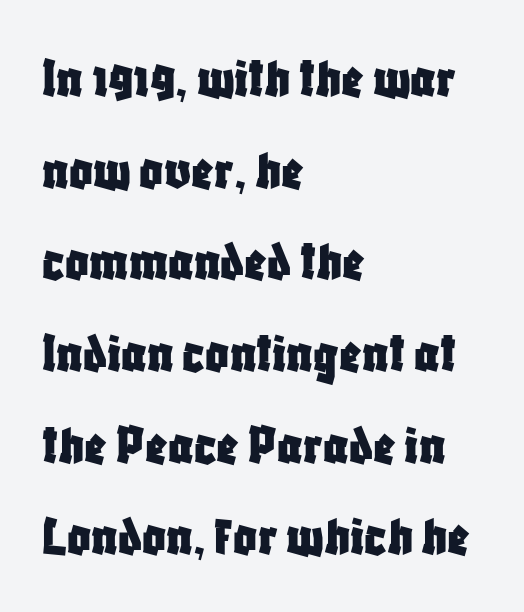
These lines sit exactly where default settings would place them. Glyph-to-glyph distance matches everyday printed text. A classic flush-left, rag-right setting is used for this passage. A typesetter would label this face a sans.
